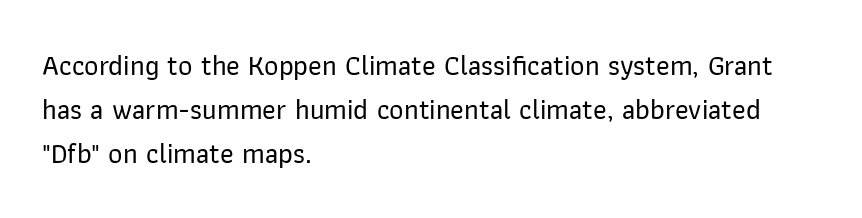
{"serif": "no", "italic": "no", "width": "normal", "stroke_contrast": "low", "x_height": "medium", "monospaced": "no", "underline": "no", "align": "left", "line_spacing": "normal", "line_spacing_ratio": 1.57, "letter_spacing": "normal", "letter_spacing_em": 0.0, "glyph_px": 28}
